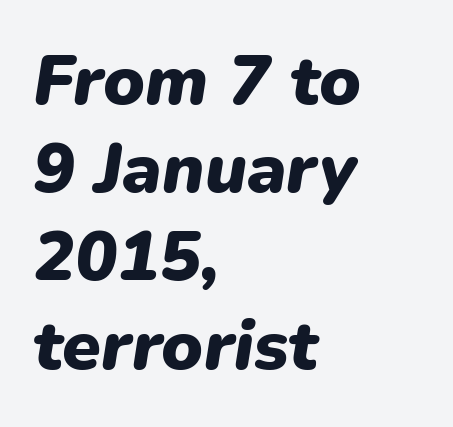
Q: Is the text bold? A: Yes.
Q: Is the text italic (slanted)? A: Yes, it leans right by about 9 degrees.
Q: Is the text underlined? A: No.
Q: How is the paragraph aligned? A: Left-aligned.
Q: Is the spacing between letters normal or unusually wide? A: Normal.
Q: Is the spacing between lines tight, normal or loose? A: Normal.
Q: Width (condensed, normal, or wide)? A: Normal.
Q: Stroke contrast? A: Low.
Q: x-height? A: Medium.
Q: Monospaced? A: No.
